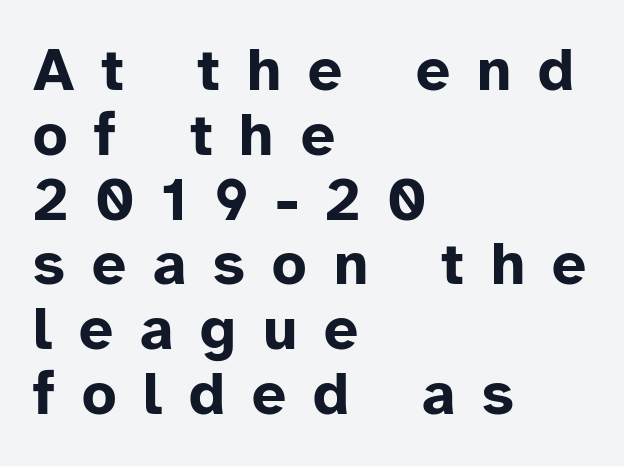
Q: Is the text bold? A: Yes.
Q: Is the text italic (slanted)? A: No, it is upright.
Q: Is the typeface a serif or a sans-serif typeface? A: Sans-serif.
Q: Is the text underlined? A: No.
Q: How is the paragraph aligned? A: Left-aligned.
Q: Is the spacing between letters normal or unusually wide? A: Unusually wide.
Q: Is the spacing between lines tight, normal or loose? A: Tight.
Q: Width (condensed, normal, or wide)? A: Normal.
Q: Stroke contrast? A: Low.
Q: x-height? A: Medium.
Q: Monospaced? A: No.
